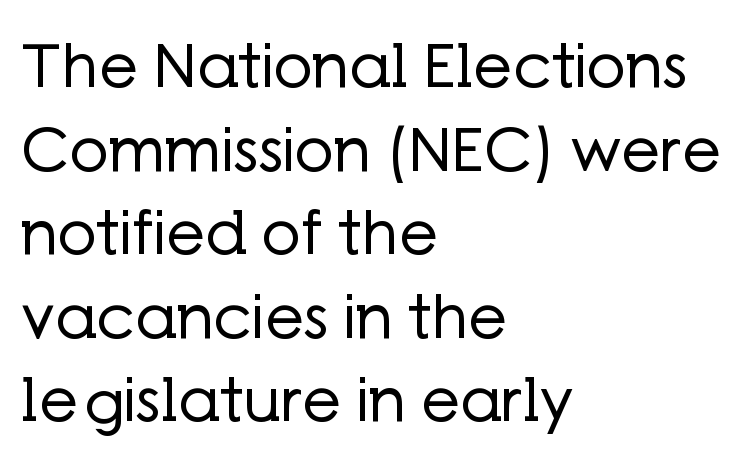
{"serif": "no", "italic": "no", "bold": "no", "weight": "regular", "width": "normal", "stroke_contrast": "low", "x_height": "medium", "monospaced": "no", "underline": "no", "align": "left", "line_spacing": "normal", "line_spacing_ratio": 1.37, "letter_spacing": "normal", "letter_spacing_em": 0.0, "glyph_px": 61}
